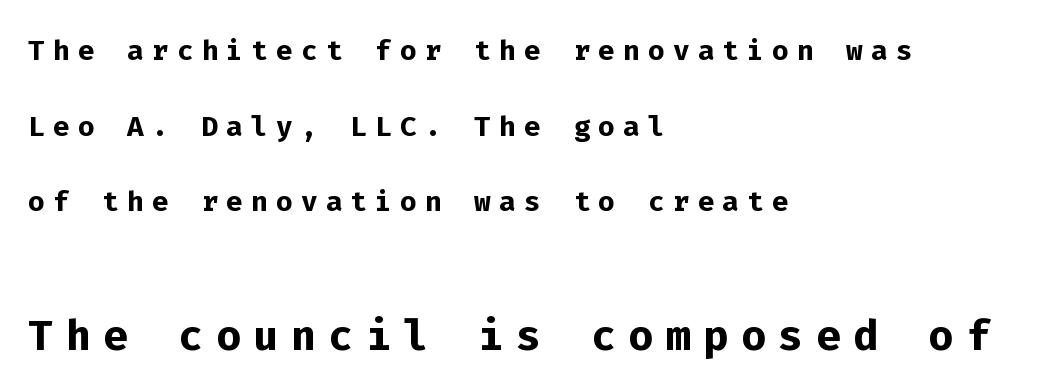
The image shows 59 px semibold sans-serif type, upright, monospaced; set left-aligned, loose line spacing (1.94x), unusually wide letter spacing (+0.21 em), not underlined; the second (bottom) block is 1.51x larger; low stroke contrast and a medium x-height.
